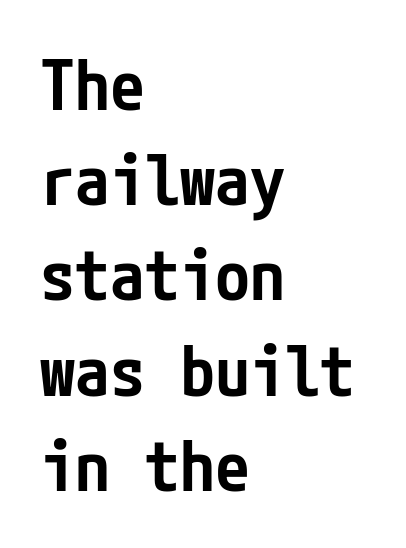
Q: Is the text bold? A: Semi-bold.
Q: Is the text italic (slanted)? A: No, it is upright.
Q: Is the typeface a serif or a sans-serif typeface? A: Sans-serif.
Q: Is the text underlined? A: No.
Q: How is the paragraph aligned? A: Left-aligned.
Q: Is the spacing between letters normal or unusually wide? A: Normal.
Q: Is the spacing between lines tight, normal or loose? A: Normal.
Q: Width (condensed, normal, or wide)? A: Condensed.
Q: Stroke contrast? A: Low.
Q: x-height? A: Medium.
